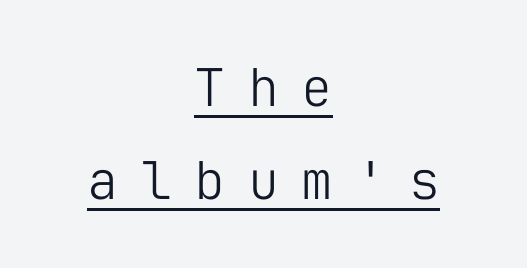
Ascenders rise straight up at ninety degrees. Is the type heavy? It reads as light-to-regular instead. Students, note that the glyphs here are deliberately spaced far apart. Does the copy run flush right? No — it is centered line by line.
